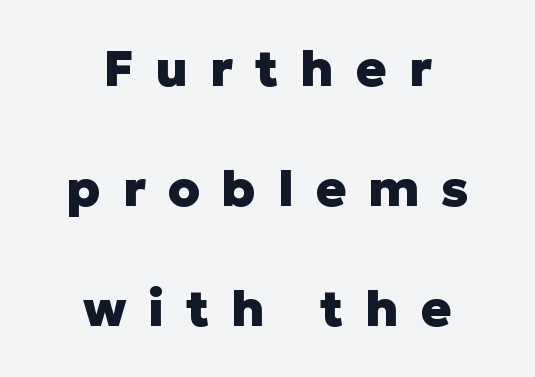
The image shows 51 px heavy sans-serif type, upright; set centered, loose line spacing (2.35x), unusually wide letter spacing (+0.42 em), not underlined; low stroke contrast and a medium x-height.
